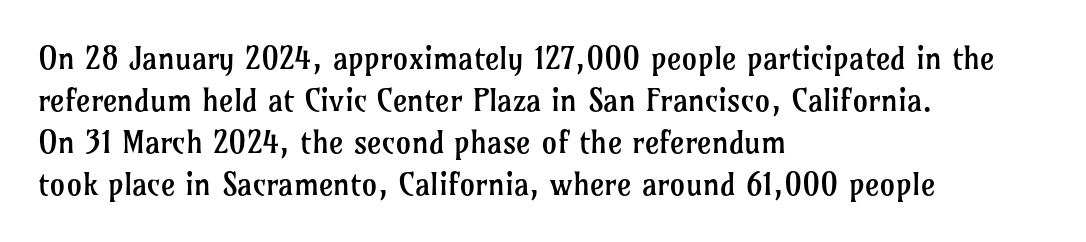
The passage shown is not underscored anywhere. Where is the straight margin? On the left. A typesetter would mark this as roman, not italic. The passage shown is typeset with a serif family. The rows are spaced the way most documents space them. Weight class: somewhere from thin through regular.
